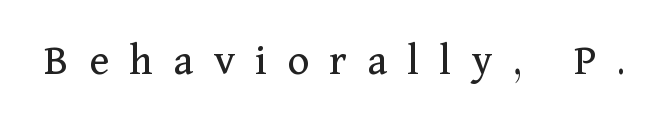
Character widths vary here, with narrow letters taking less room than wide ones. These lines have a slow, spaced-out rhythm from letter to letter. Unmarked baselines from the first word to the last. Letterform terminals end in serifs throughout the passage.
